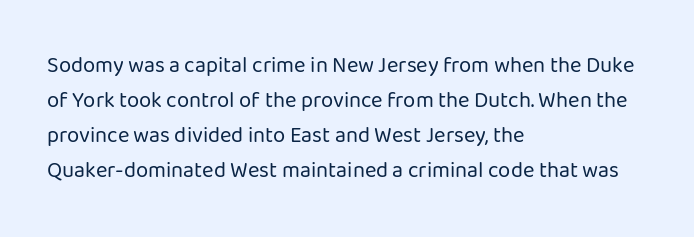
{"italic": "no", "bold": "no", "underline": "no", "align": "left", "line_spacing": "normal", "line_spacing_ratio": 1.59, "letter_spacing": "normal", "letter_spacing_em": 0.0, "glyph_px": 22}
